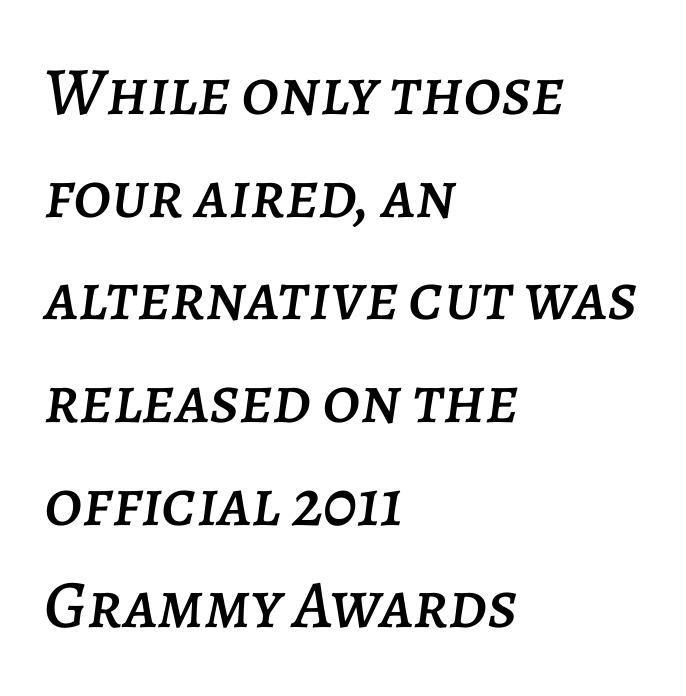
The image shows 68 px text type, italic (leaning right); set left-aligned, normal line spacing (1.51x), normal letter spacing, not underlined; low stroke contrast and a large x-height.
